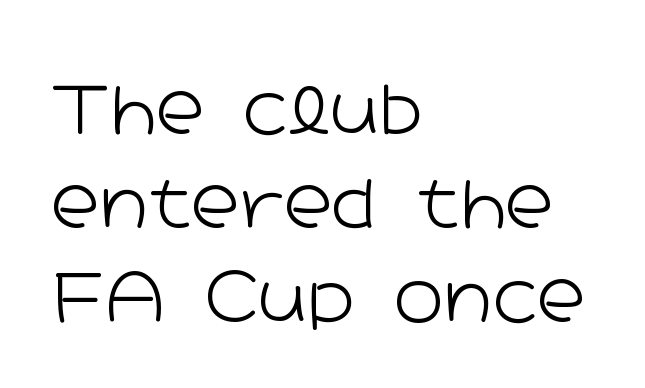
{"serif": "no", "italic": "no", "bold": "no", "weight": "light", "width": "wide", "stroke_contrast": "low", "x_height": "medium", "monospaced": "no", "underline": "no", "align": "left", "line_spacing": "normal", "line_spacing_ratio": 1.4, "letter_spacing": "normal", "letter_spacing_em": 0.0, "glyph_px": 67}
